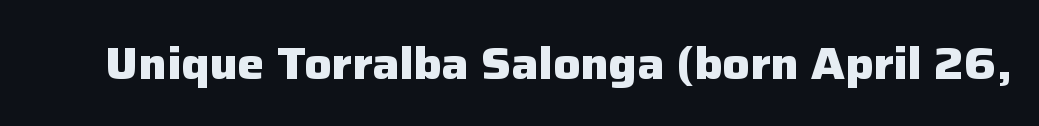
Q: Is the text bold? A: Yes.
Q: Is the text italic (slanted)? A: No, it is upright.
Q: Is the typeface a serif or a sans-serif typeface? A: Sans-serif.
Q: Is the text underlined? A: No.
Q: Is the spacing between letters normal or unusually wide? A: Normal.
Q: Width (condensed, normal, or wide)? A: Normal.
Q: Stroke contrast? A: Low.
Q: x-height? A: Medium.
Q: Monospaced? A: No.
